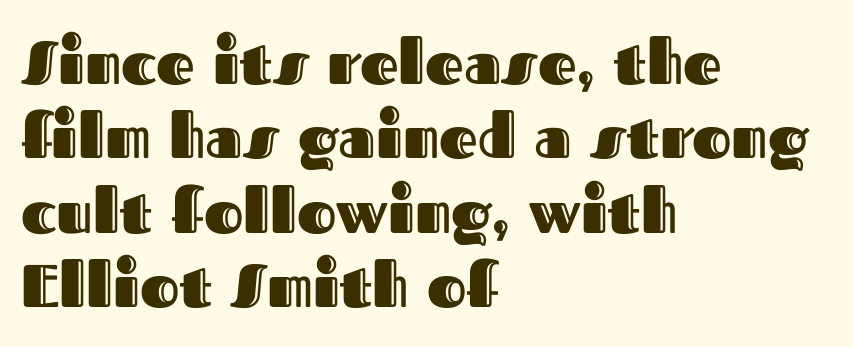
A typesetter would call this zero additional tracking. Alignment: flush left. Unmarked baselines from the first word to the last. Note the varied advance widths — an 'i' is clearly narrower than an 'm'. The typography opts for an upright posture over an oblique one.
